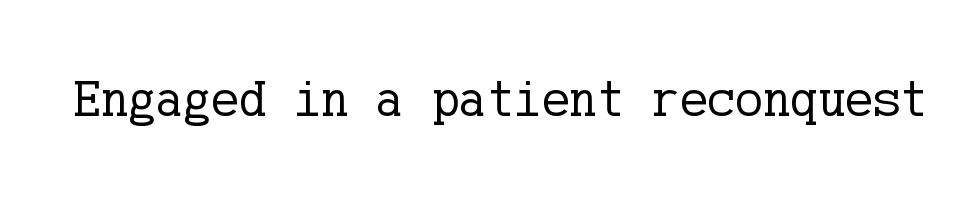
Q: Is the text bold? A: No.
Q: Is the text italic (slanted)? A: No, it is upright.
Q: Is the typeface a serif or a sans-serif typeface? A: Serif.
Q: Is the text underlined? A: No.
Q: Is the spacing between letters normal or unusually wide? A: Normal.
Q: Width (condensed, normal, or wide)? A: Normal.
Q: Stroke contrast? A: Low.
Q: x-height? A: Medium.
